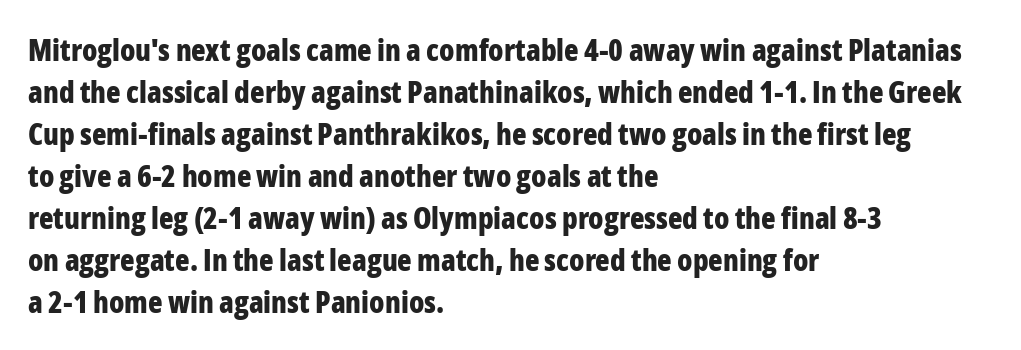
Unmarked baselines from the first word to the last. You could not count columns in this text — the font is proportionally spaced. Nothing unusual about the tracking: characters are spaced as the font intends. The rag falls on the right side of this text block. The text was rendered using a sans face with plain stroke endings.
